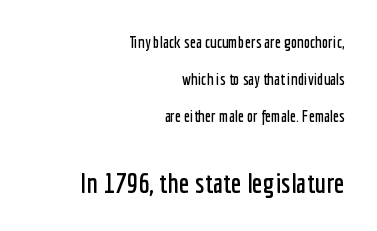
{"serif": "no", "italic": "no", "width": "condensed", "stroke_contrast": "low", "x_height": "medium", "monospaced": "no", "underline": "no", "align": "right", "line_spacing": "loose", "line_spacing_ratio": 2.32, "letter_spacing": "normal", "letter_spacing_em": 0.0, "larger_block": "second", "size_ratio": 1.75, "glyph_px": 28}
